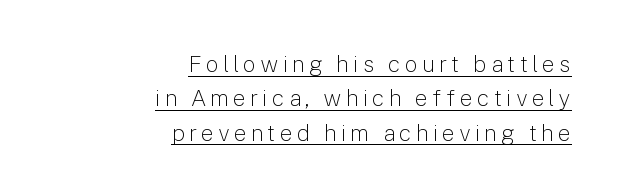
The image shows 23 px text type, upright; set right-aligned, normal line spacing (1.49x), underlined.
